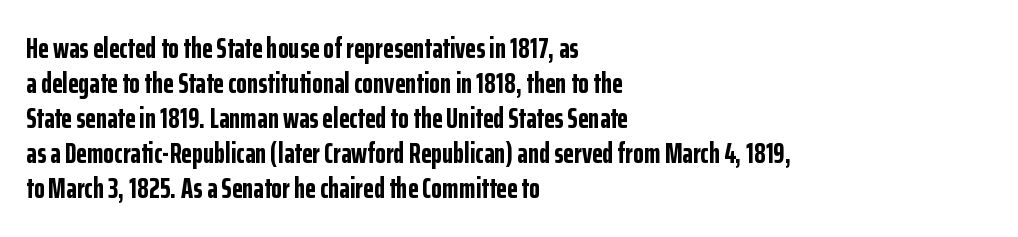
The image shows 28 px bold, condensed sans-serif type, upright; set left-aligned, normal line spacing (1.25x), normal letter spacing, not underlined; low stroke contrast and a medium x-height.
